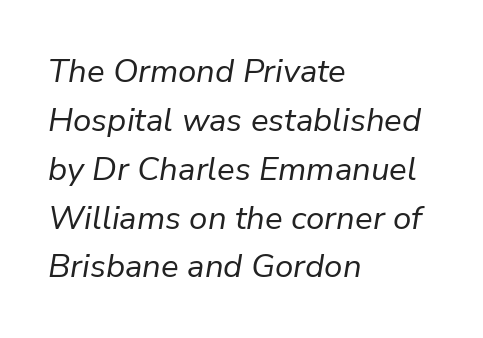
The image shows 33 px regular-weight type, italic (leaning right); set left-aligned, normal line spacing (1.48x), normal letter spacing, not underlined; low stroke contrast and a medium x-height.
